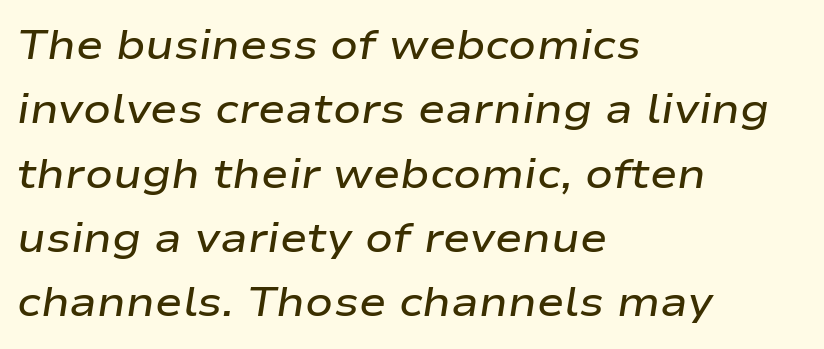
Q: Is the text bold? A: Semi-bold.
Q: Is the text italic (slanted)? A: Yes, it leans right by about 9 degrees.
Q: Is the text underlined? A: No.
Q: How is the paragraph aligned? A: Left-aligned.
Q: Is the spacing between letters normal or unusually wide? A: Normal.
Q: Is the spacing between lines tight, normal or loose? A: Normal.
Q: Width (condensed, normal, or wide)? A: Wide.
Q: Stroke contrast? A: Low.
Q: x-height? A: Medium.
Q: Monospaced? A: No.
